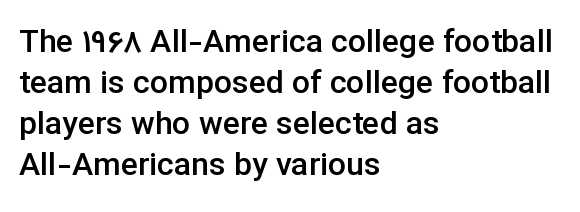
The image shows 32 px semibold sans-serif type, upright; set left-aligned, normal line spacing (1.28x), normal letter spacing, not underlined; low stroke contrast and a medium x-height.
